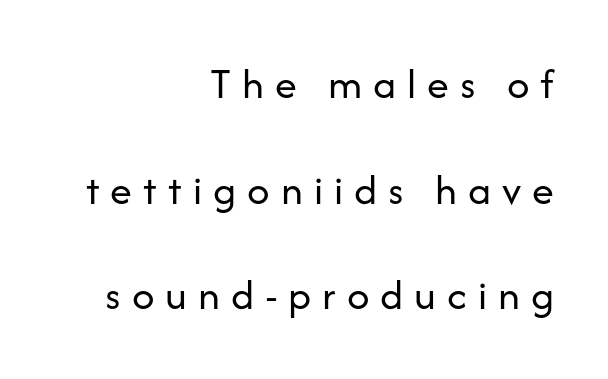
The image shows 44 px regular-weight sans-serif type, upright; set right-aligned, loose line spacing (2.4x), unusually wide letter spacing (+0.25 em), not underlined; low stroke contrast and a medium x-height.
